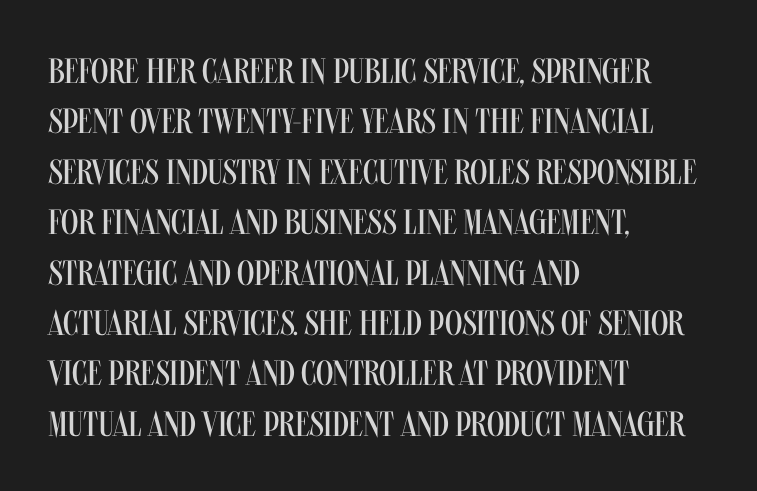
The image shows 35 px regular-weight, condensed sans-serif type, upright; set left-aligned, normal line spacing (1.44x), normal letter spacing, not underlined; medium stroke contrast and a large x-height.
